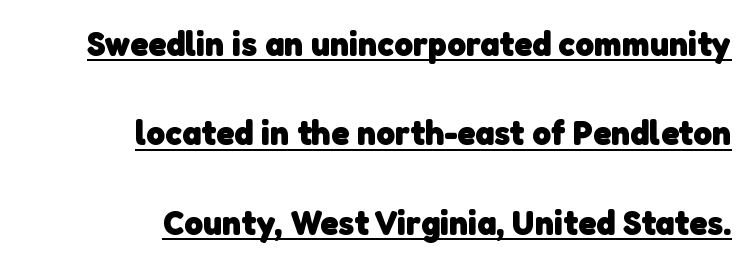
The image shows 36 px heavy sans-serif type; set right-aligned, loose line spacing (2.48x), normal letter spacing, underlined; low stroke contrast and a medium x-height.
